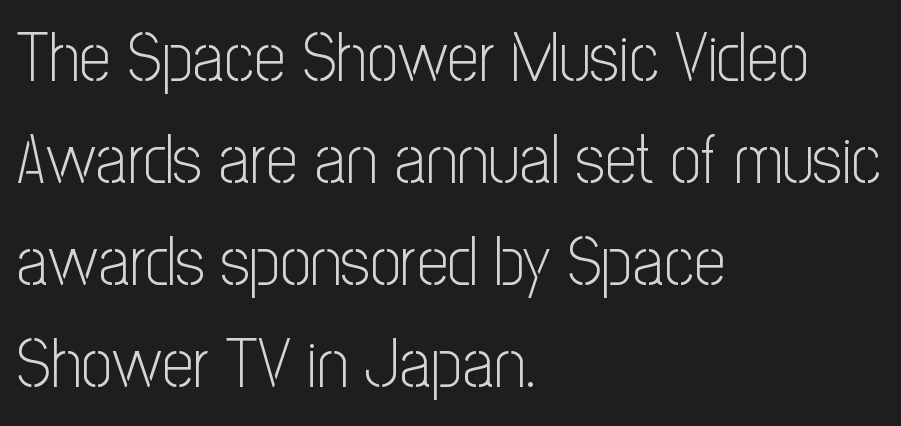
The image shows 69 px light, condensed sans-serif type, upright; set left-aligned, normal line spacing (1.48x), normal letter spacing, not underlined; low stroke contrast and a medium x-height.
